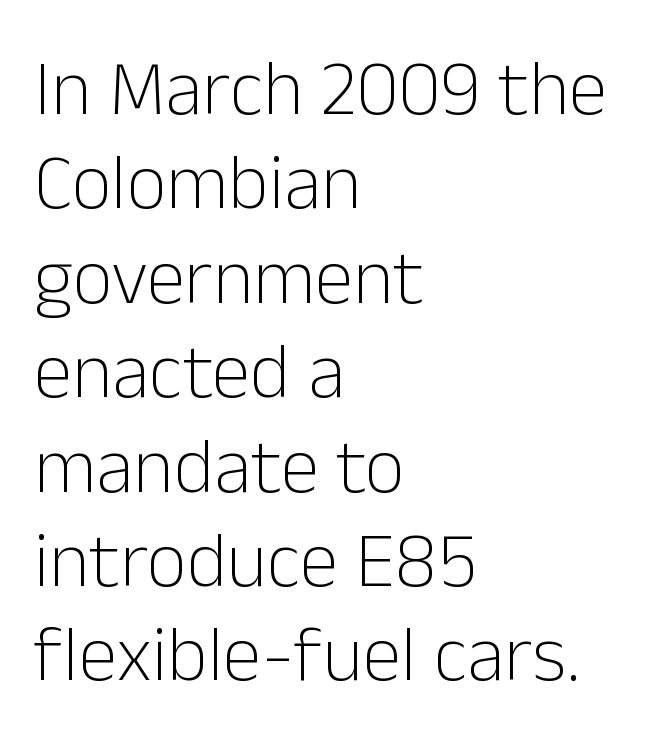
{"serif": "no", "italic": "no", "bold": "no", "weight": "light", "width": "normal", "stroke_contrast": "low", "x_height": "medium", "monospaced": "no", "underline": "no", "align": "left", "line_spacing_ratio": 1.21, "letter_spacing": "normal", "letter_spacing_em": 0.0, "glyph_px": 78}
